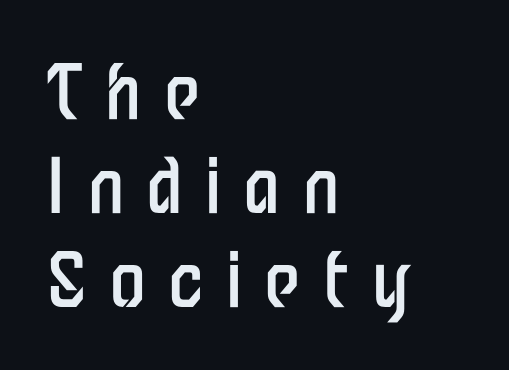
Each word looks stretched out because of the extra space between its letters. If you measured baseline to baseline, you'd find a middling distance. These lines are set flush left with a ragged right edge. Heft: none added — not bold.
